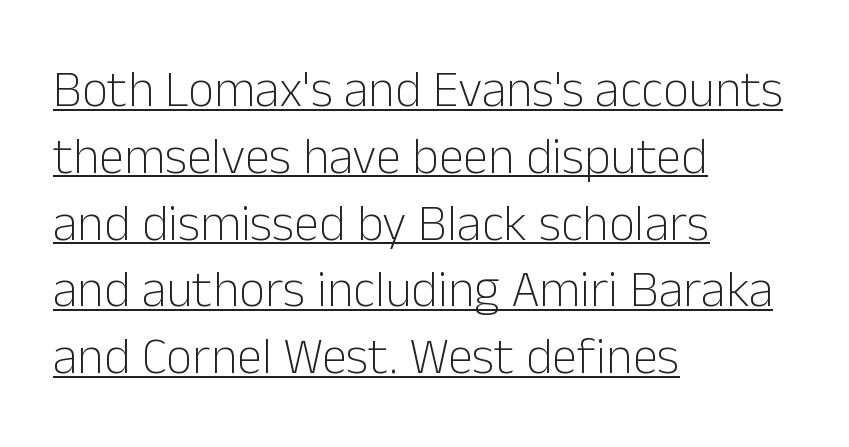
{"serif": "no", "italic": "no", "bold": "no", "weight": "light", "width": "normal", "stroke_contrast": "low", "x_height": "medium", "monospaced": "no", "underline": "yes", "align": "left", "line_spacing": "normal", "line_spacing_ratio": 1.31, "letter_spacing": "normal", "letter_spacing_em": 0.0, "glyph_px": 51}
